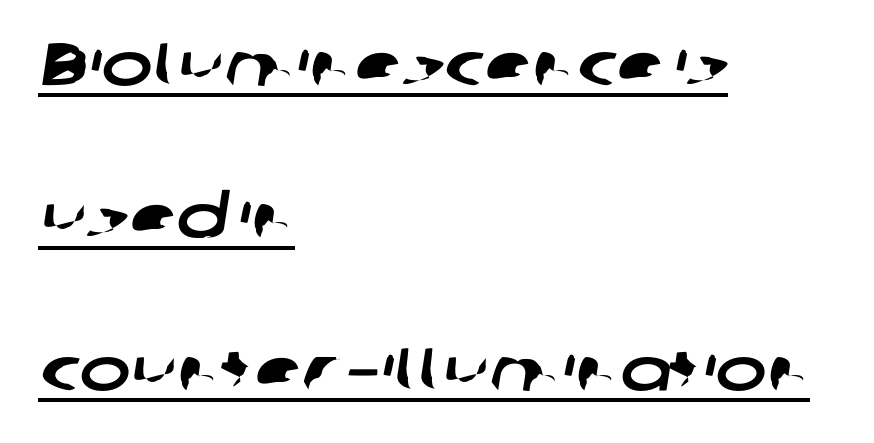
Q: Is the typeface a serif or a sans-serif typeface? A: Sans-serif.
Q: Is the text underlined? A: Yes.
Q: How is the paragraph aligned? A: Left-aligned.
Q: Is the spacing between letters normal or unusually wide? A: Normal.
Q: Is the spacing between lines tight, normal or loose? A: Loose.
Q: Width (condensed, normal, or wide)? A: Wide.
Q: Stroke contrast? A: Low.
Q: x-height? A: Medium.
Q: Monospaced? A: No.
